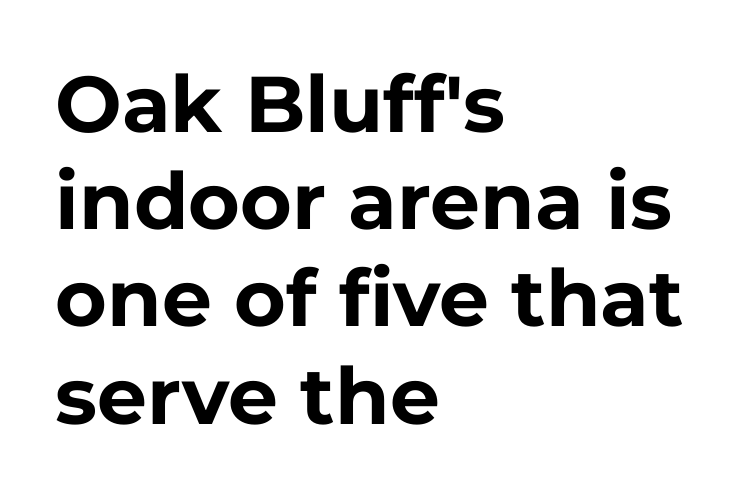
Q: Is the text bold? A: Yes.
Q: Is the text italic (slanted)? A: No, it is upright.
Q: Is the typeface a serif or a sans-serif typeface? A: Sans-serif.
Q: Is the text underlined? A: No.
Q: How is the paragraph aligned? A: Left-aligned.
Q: Is the spacing between letters normal or unusually wide? A: Normal.
Q: Width (condensed, normal, or wide)? A: Normal.
Q: Stroke contrast? A: Low.
Q: x-height? A: Medium.
Q: Monospaced? A: No.
